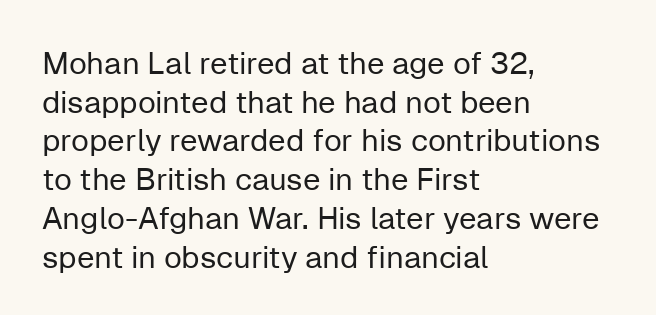
{"serif": "no", "italic": "no", "bold": "no", "weight": "regular", "width": "normal", "stroke_contrast": "low", "x_height": "medium", "monospaced": "no", "underline": "no", "align": "left", "line_spacing": "normal", "line_spacing_ratio": 1.25, "letter_spacing": "normal", "letter_spacing_em": 0.0, "glyph_px": 31}
